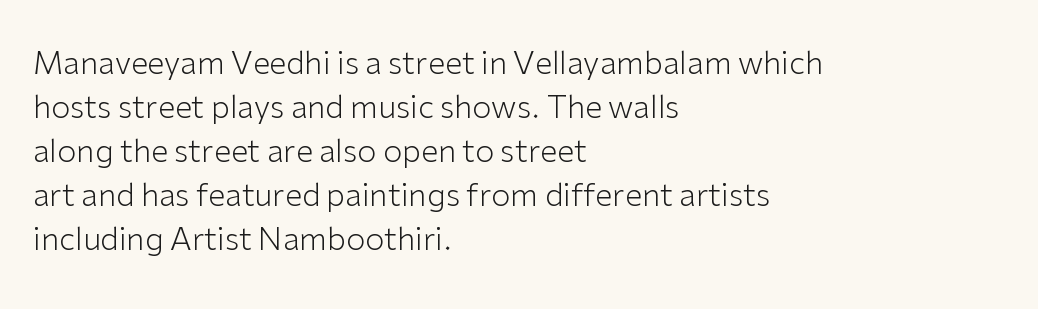
Q: Is the text bold? A: No.
Q: Is the text italic (slanted)? A: No, it is upright.
Q: Is the typeface a serif or a sans-serif typeface? A: Sans-serif.
Q: Is the text underlined? A: No.
Q: How is the paragraph aligned? A: Left-aligned.
Q: Is the spacing between letters normal or unusually wide? A: Normal.
Q: Is the spacing between lines tight, normal or loose? A: Normal.
Q: Width (condensed, normal, or wide)? A: Normal.
Q: Stroke contrast? A: Low.
Q: x-height? A: Medium.
Q: Monospaced? A: No.
